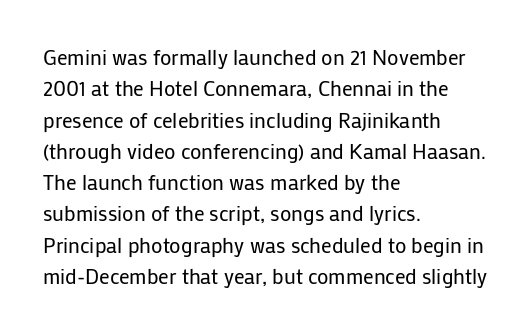
The image shows 21 px text type, upright; set left-aligned, normal line spacing (1.49x), normal letter spacing, not underlined.
